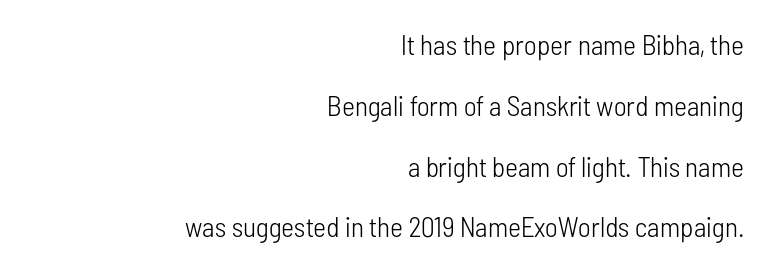
The image shows 28 px light, condensed sans-serif type, upright; set right-aligned, loose line spacing (2.17x), normal letter spacing, not underlined; low stroke contrast and a medium x-height.
